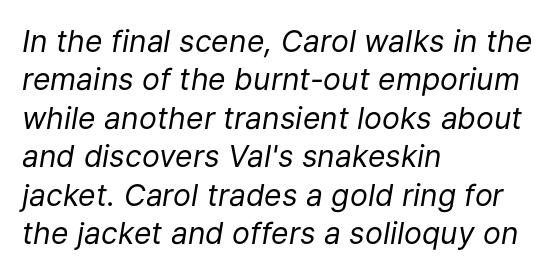
Q: Is the text bold? A: No.
Q: Is the text italic (slanted)? A: Yes, it leans right by about 9 degrees.
Q: Is the text underlined? A: No.
Q: How is the paragraph aligned? A: Left-aligned.
Q: Is the spacing between letters normal or unusually wide? A: Normal.
Q: Is the spacing between lines tight, normal or loose? A: Normal.
Q: Width (condensed, normal, or wide)? A: Normal.
Q: Stroke contrast? A: Low.
Q: x-height? A: Medium.
Q: Monospaced? A: No.
